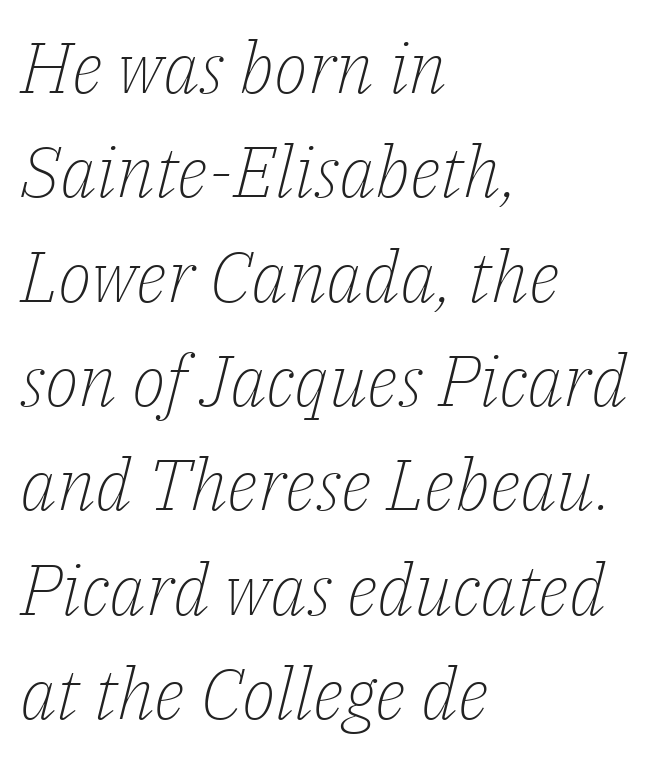
{"serif": "yes", "italic": "yes", "lean": "right", "slant_degrees": 14, "bold": "no", "weight": "light", "width": "normal", "stroke_contrast": "low", "x_height": "medium", "monospaced": "no", "underline": "no", "align": "left", "line_spacing": "normal", "line_spacing_ratio": 1.47, "letter_spacing": "normal", "letter_spacing_em": 0.0, "glyph_px": 71}
